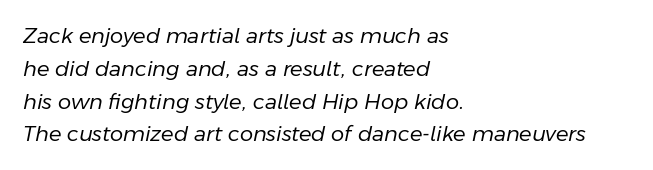
The image shows 21 px text type, italic (leaning right); set left-aligned, normal line spacing (1.56x), normal letter spacing, not underlined.
